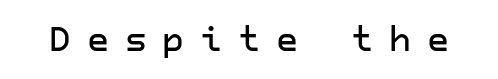
No feet cap the strokes, marking this as sans-serif type. Nope, not italic — everything's standing straight. This rendering widens character spacing well past its baseline value. This rendering features lettering with no underline.
